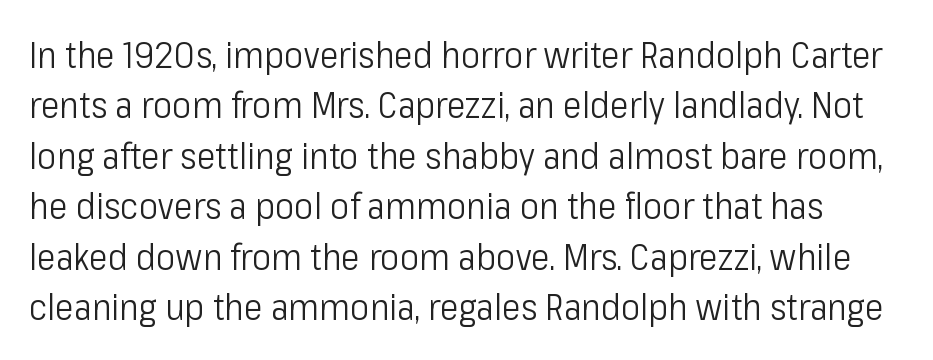
Q: Is the text bold? A: No.
Q: Is the text italic (slanted)? A: No, it is upright.
Q: Is the typeface a serif or a sans-serif typeface? A: Sans-serif.
Q: Is the text underlined? A: No.
Q: Is the spacing between letters normal or unusually wide? A: Normal.
Q: Is the spacing between lines tight, normal or loose? A: Normal.
Q: Width (condensed, normal, or wide)? A: Condensed.
Q: Stroke contrast? A: Low.
Q: x-height? A: Medium.
Q: Monospaced? A: No.
